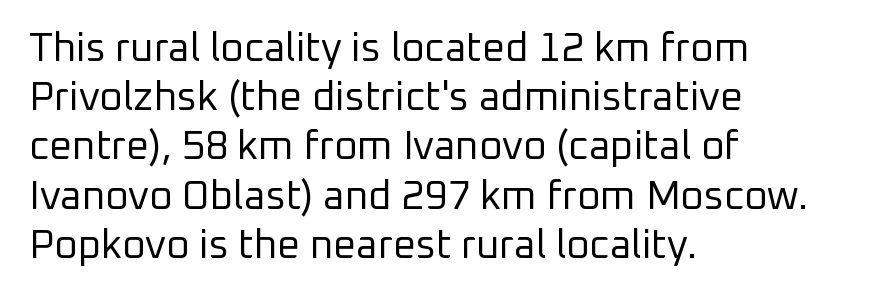
Q: Is the text bold? A: No.
Q: Is the text italic (slanted)? A: No, it is upright.
Q: Is the typeface a serif or a sans-serif typeface? A: Sans-serif.
Q: Is the text underlined? A: No.
Q: How is the paragraph aligned? A: Left-aligned.
Q: Is the spacing between letters normal or unusually wide? A: Normal.
Q: Width (condensed, normal, or wide)? A: Normal.
Q: Stroke contrast? A: Low.
Q: x-height? A: Medium.
Q: Monospaced? A: No.
